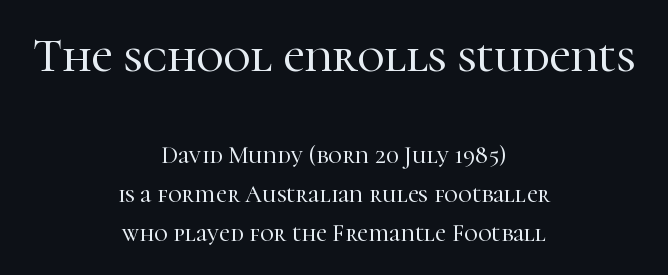
{"serif": "yes", "italic": "no", "width": "normal", "stroke_contrast": "high", "x_height": "medium", "monospaced": "no", "underline": "no", "align": "center", "line_spacing": "normal", "line_spacing_ratio": 1.61, "letter_spacing": "normal", "letter_spacing_em": 0.0, "larger_block": "first", "size_ratio": 1.96, "glyph_px": 47}
